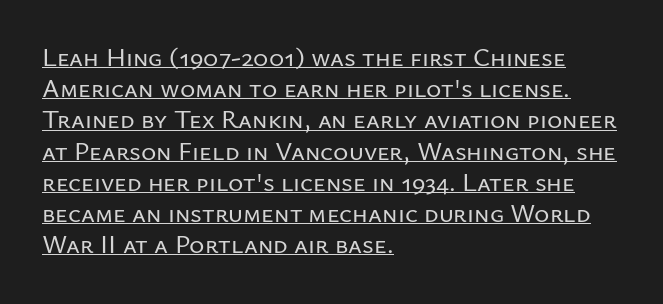
The lines are quadded left. The lettering is marked with a stroke running underneath it. The gaps between neighbouring characters are ordinary and unremarkable. Posture: vertical.
